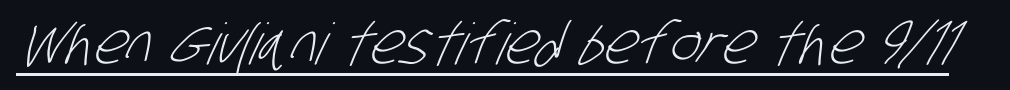
The characters are drawn with everyday or finer stroke widths. Varying glyph widths throughout — classic text-font behaviour. In terms of letterspacing, this is plain default setting. Nothing sits at the stroke ends, so this counts as sans-serif. The specimen includes a rule beneath the text block's lines.
